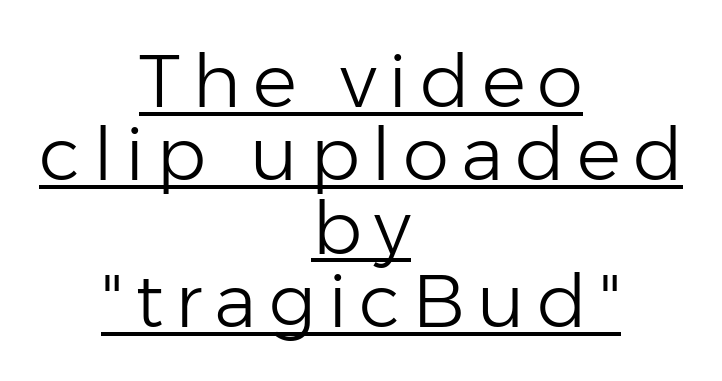
Q: Is the text bold? A: No.
Q: Is the text italic (slanted)? A: No, it is upright.
Q: Is the typeface a serif or a sans-serif typeface? A: Sans-serif.
Q: Is the text underlined? A: Yes.
Q: How is the paragraph aligned? A: Centered.
Q: Is the spacing between lines tight, normal or loose? A: Tight.
Q: Width (condensed, normal, or wide)? A: Normal.
Q: Stroke contrast? A: Low.
Q: x-height? A: Medium.
Q: Monospaced? A: No.
